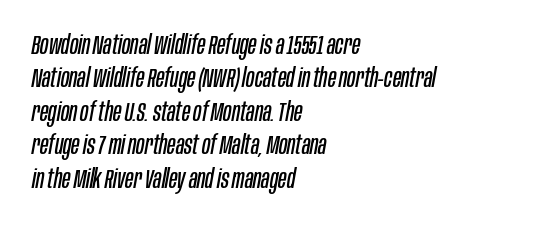
Q: Is the text bold? A: No.
Q: Is the text italic (slanted)? A: Yes, it leans right by about 10 degrees.
Q: Is the text underlined? A: No.
Q: How is the paragraph aligned? A: Left-aligned.
Q: Is the spacing between letters normal or unusually wide? A: Normal.
